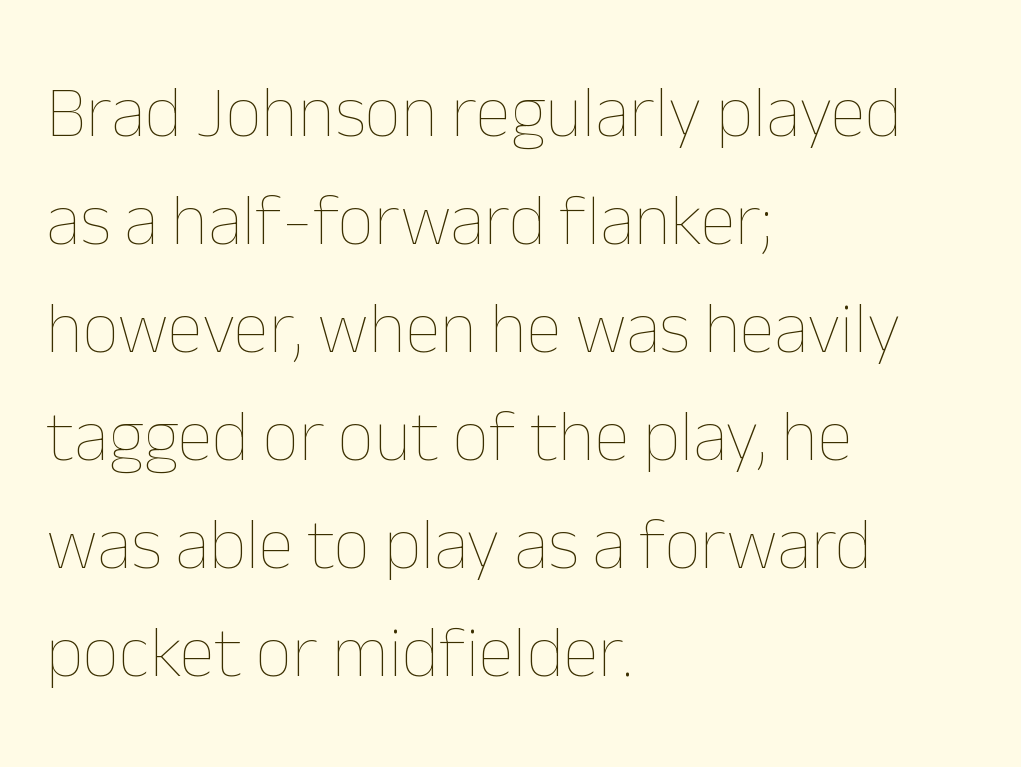
The image shows 72 px thin type, upright; set left-aligned, normal line spacing (1.5x), normal letter spacing, not underlined; low stroke contrast and a medium x-height.
